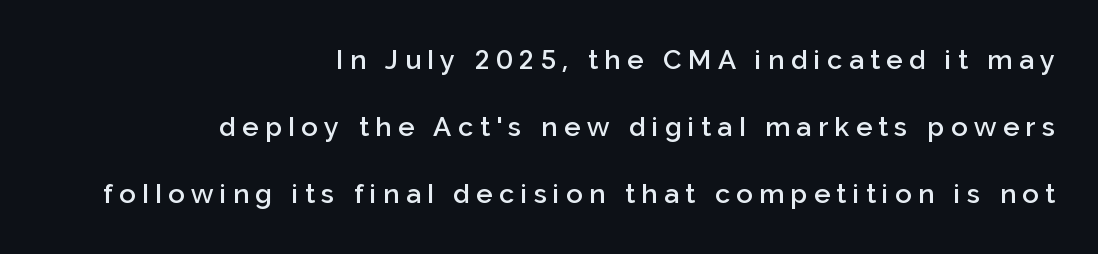
The image shows 27 px text type, upright; set right-aligned, loose line spacing (2.49x), unusually wide letter spacing (+0.24 em), not underlined.
